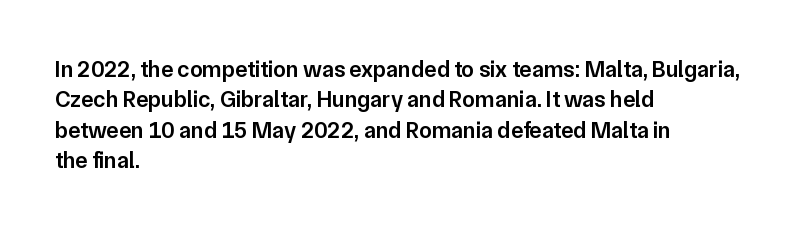
Q: Is the text bold? A: Semi-bold.
Q: Is the text italic (slanted)? A: No, it is upright.
Q: Is the text underlined? A: No.
Q: How is the paragraph aligned? A: Left-aligned.
Q: Is the spacing between letters normal or unusually wide? A: Normal.
Q: Is the spacing between lines tight, normal or loose? A: Normal.
